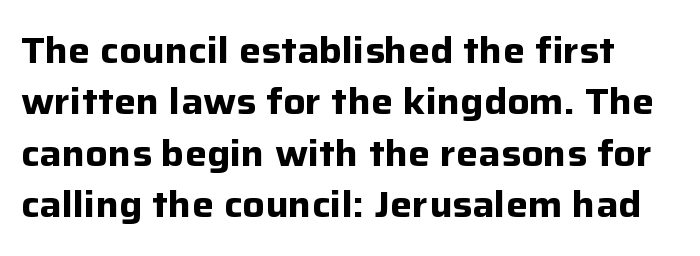
Honestly, the letter spacing is just normal — you wouldn't notice it. The space between consecutive lines is moderate. You can tell it's not italic because the verticals are truly vertical. In terms of weight, the rendering is a true, heavy bold. Proportional: the letters do not fall into vertical columns.
